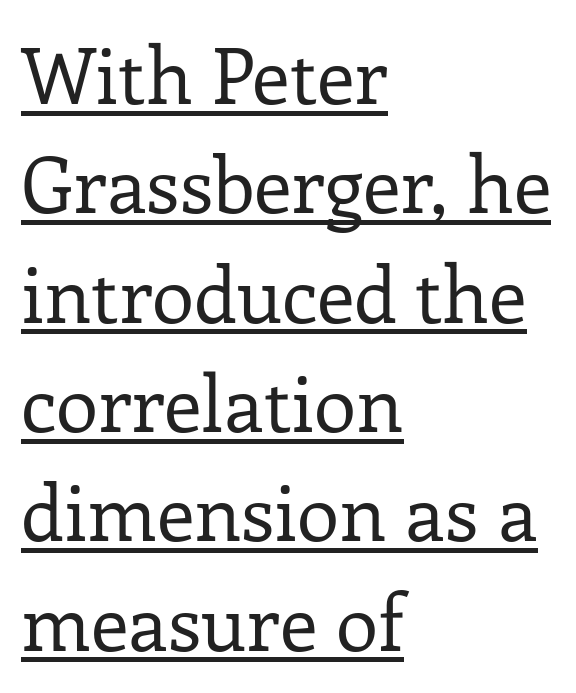
Notice how a bar underscores the lettering throughout. Default kerning and tracking; the words read as compact shapes. Does the leading feel generous? No, just average. The paragraph shown leans on its left margin.
